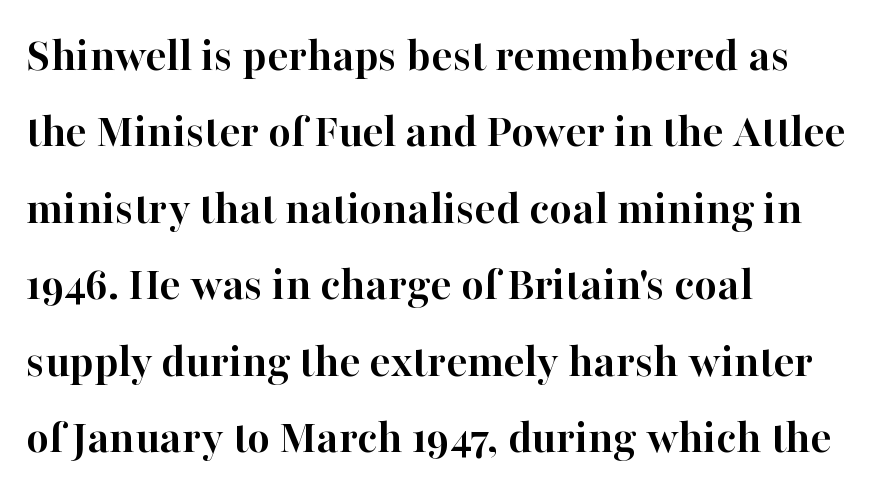
The image shows 49 px semibold serif type, upright; set left-aligned, normal line spacing (1.56x), normal letter spacing, not underlined; high stroke contrast and a medium x-height.
